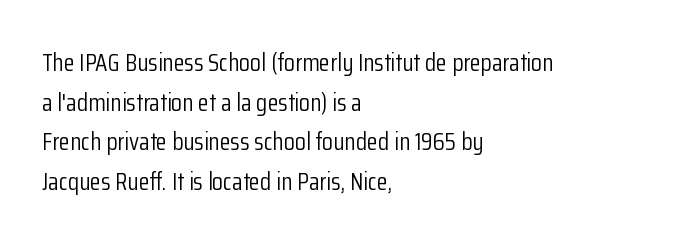
Q: Is the text bold? A: No.
Q: Is the text italic (slanted)? A: No, it is upright.
Q: Is the text underlined? A: No.
Q: How is the paragraph aligned? A: Left-aligned.
Q: Is the spacing between letters normal or unusually wide? A: Normal.
Q: Is the spacing between lines tight, normal or loose? A: Normal.
